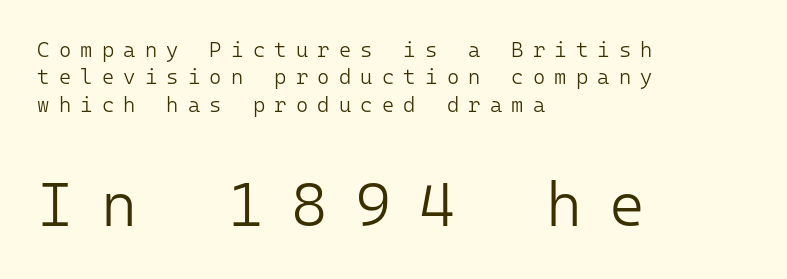
The image shows 62 px light sans-serif type, upright, monospaced; set left-aligned, normal line spacing (1.3x), unusually wide letter spacing (+0.44 em), not underlined; the second (bottom) block is 2.95x larger; low stroke contrast and a medium x-height.
